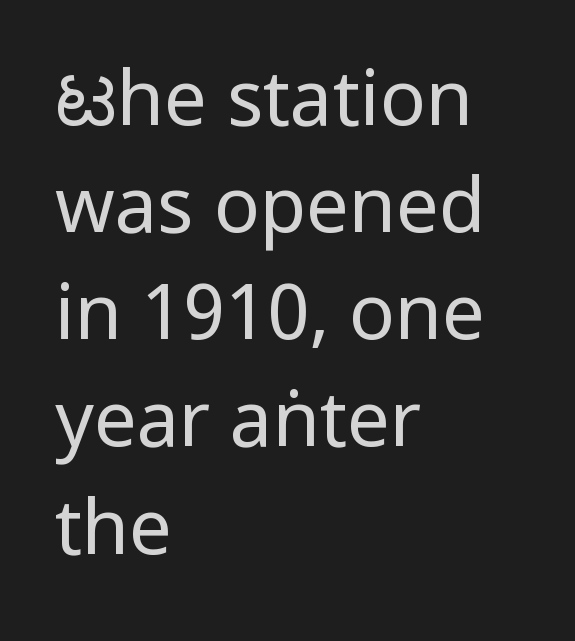
Tall strokes in this sample are plumb rather than angled. Each letter keeps its own natural width here, so spacing adapts to shape. The passage shown is not underscored anywhere. Summary of vertical rhythm: regular, with standard interline spacing. Line starts are locked; line ends wander. The strokes are not fattened; the text isn't bold.
